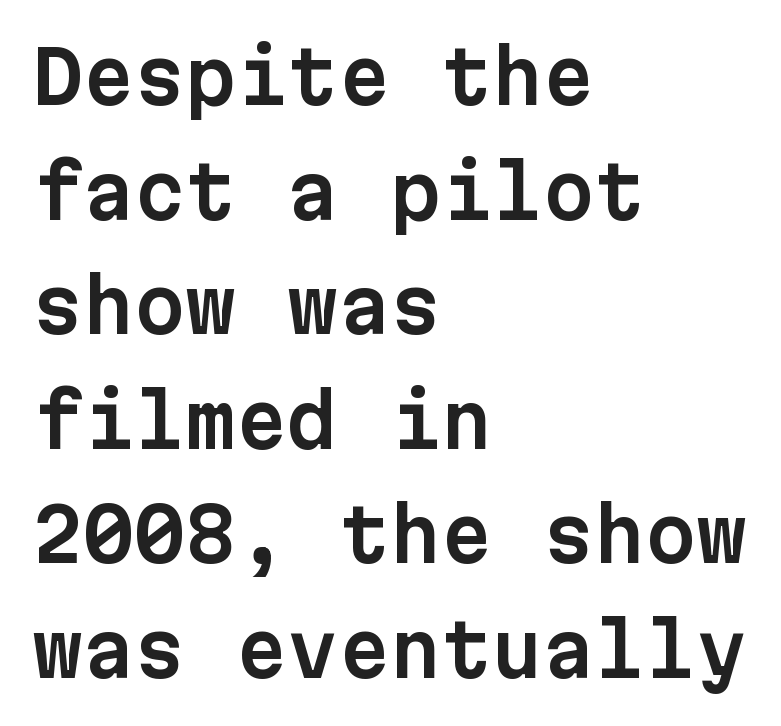
Q: Is the text italic (slanted)? A: No, it is upright.
Q: Is the typeface a serif or a sans-serif typeface? A: Sans-serif.
Q: Is the text underlined? A: No.
Q: How is the paragraph aligned? A: Left-aligned.
Q: Is the spacing between letters normal or unusually wide? A: Normal.
Q: Is the spacing between lines tight, normal or loose? A: Normal.
Q: Width (condensed, normal, or wide)? A: Normal.
Q: Stroke contrast? A: Low.
Q: x-height? A: Medium.
Q: Monospaced? A: Yes.
